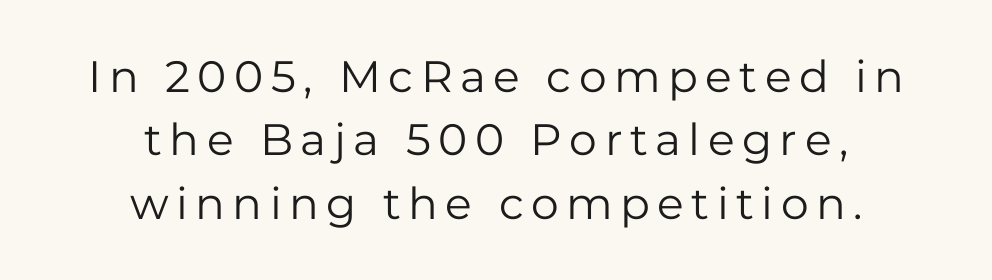
{"serif": "no", "italic": "no", "bold": "no", "weight": "regular", "width": "normal", "stroke_contrast": "low", "x_height": "medium", "monospaced": "no", "underline": "no", "align": "center", "line_spacing": "normal", "line_spacing_ratio": 1.44, "glyph_px": 44}
